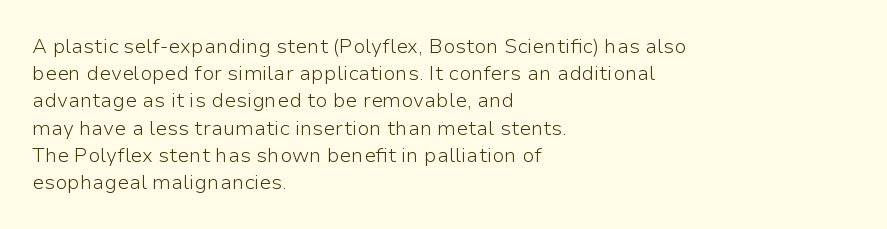
Q: Is the text bold? A: No.
Q: Is the text italic (slanted)? A: No, it is upright.
Q: Is the text underlined? A: No.
Q: How is the paragraph aligned? A: Left-aligned.
Q: Is the spacing between letters normal or unusually wide? A: Normal.
Q: Is the spacing between lines tight, normal or loose? A: Normal.
